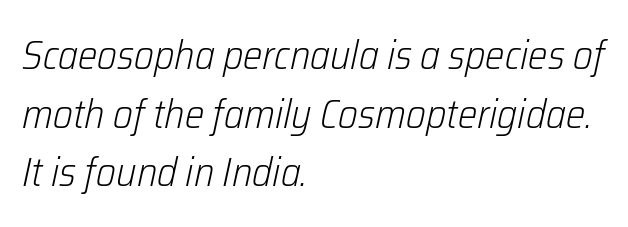
Has an underline been added? It has not. How are the letters spaced? Ordinarily, with no added tracking. Reading down the column, the eye jumps a familiar distance to each next line. The glyphs look as if they've been sheared to an angle. You could not count columns in this text — the font is proportionally spaced.
